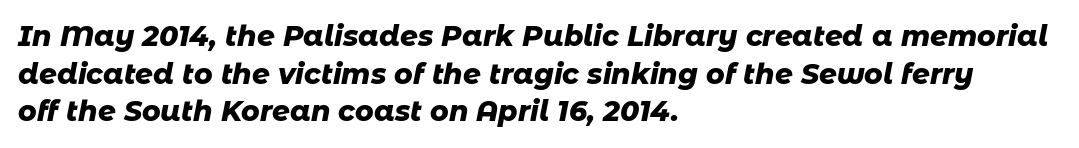
Q: Is the text bold? A: Yes.
Q: Is the text italic (slanted)? A: Yes, it leans right by about 11 degrees.
Q: Is the text underlined? A: No.
Q: How is the paragraph aligned? A: Left-aligned.
Q: Is the spacing between letters normal or unusually wide? A: Normal.
Q: Is the spacing between lines tight, normal or loose? A: Normal.
Q: Width (condensed, normal, or wide)? A: Normal.
Q: Stroke contrast? A: Low.
Q: x-height? A: Medium.
Q: Monospaced? A: No.
